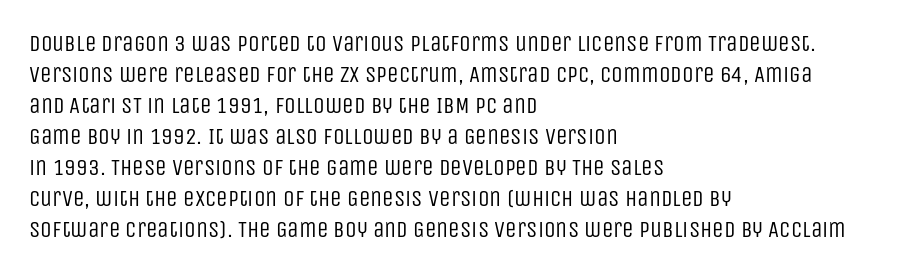
Q: Is the text bold? A: No.
Q: Is the text italic (slanted)? A: No, it is upright.
Q: Is the text underlined? A: No.
Q: How is the paragraph aligned? A: Left-aligned.
Q: Is the spacing between letters normal or unusually wide? A: Normal.
Q: Is the spacing between lines tight, normal or loose? A: Normal.
